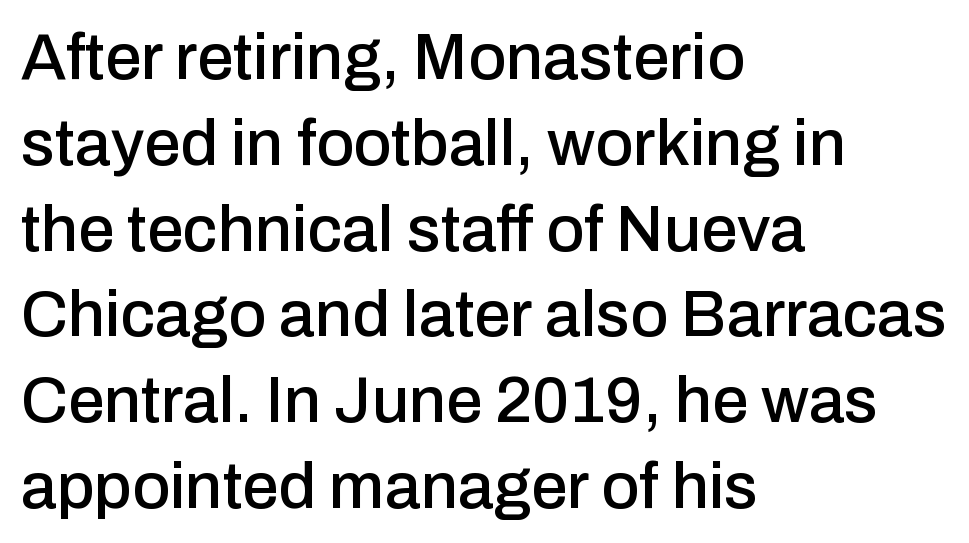
The setting favours the left margin, as ordinary paragraphs usually do. Note the varied advance widths — an 'i' is clearly narrower than an 'm'. Look at the tracking — it's just the regular setting, nothing added. Does the type have serifs? No, each stem ends abruptly. Does the lettering tilt? It doesn't — this is upright. The vertical gap from one line to the next is medium.
